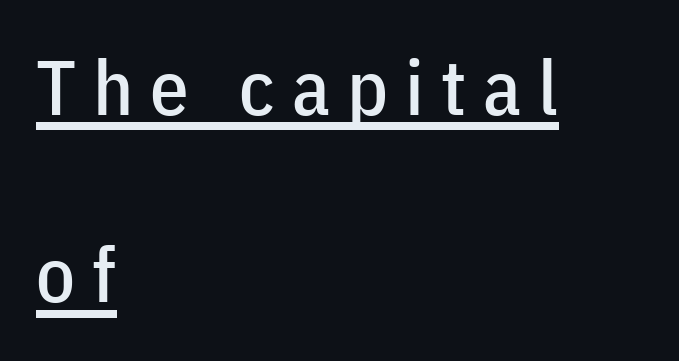
Q: Is the text italic (slanted)? A: No, it is upright.
Q: Is the typeface a serif or a sans-serif typeface? A: Sans-serif.
Q: Is the text underlined? A: Yes.
Q: How is the paragraph aligned? A: Left-aligned.
Q: Is the spacing between letters normal or unusually wide? A: Unusually wide.
Q: Is the spacing between lines tight, normal or loose? A: Loose.
Q: Width (condensed, normal, or wide)? A: Condensed.
Q: Stroke contrast? A: Low.
Q: x-height? A: Medium.
Q: Monospaced? A: No.
